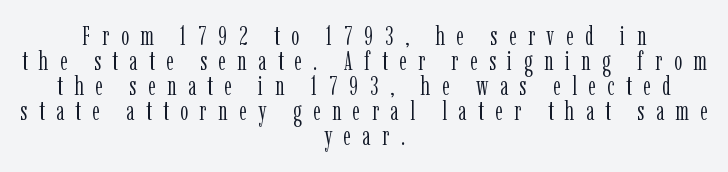
The image shows 26 px text type, upright; set centered, tight line spacing (0.96x), unusually wide letter spacing (+0.44 em), not underlined.
